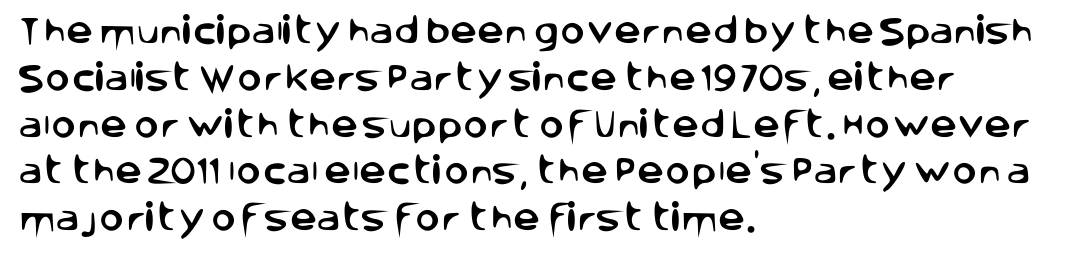
The image shows 30 px sans-serif type, upright; set left-aligned, normal line spacing (1.56x), normal letter spacing, not underlined; low stroke contrast and a large x-height.
